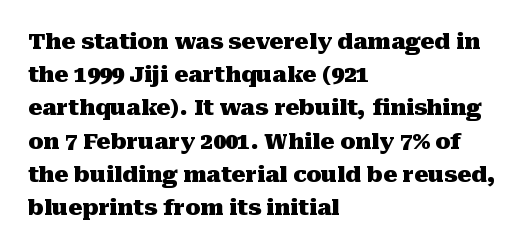
Q: Is the text bold? A: Yes.
Q: Is the text italic (slanted)? A: No, it is upright.
Q: Is the text underlined? A: No.
Q: How is the paragraph aligned? A: Left-aligned.
Q: Is the spacing between letters normal or unusually wide? A: Normal.
Q: Is the spacing between lines tight, normal or loose? A: Normal.
